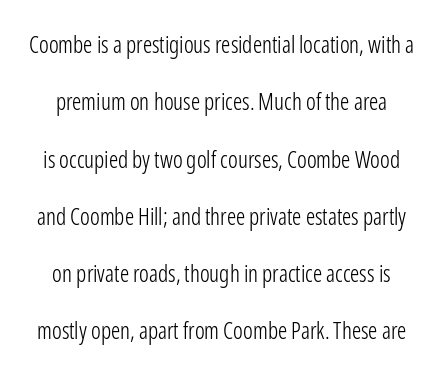
This is roman type, the default non-slanted kind. A typesetter would call this leading open, well beyond the default. Nobody touched the tracking dial on this one. The weight tops out at a normal text grade. Descenders are the only things crossing below the line.
